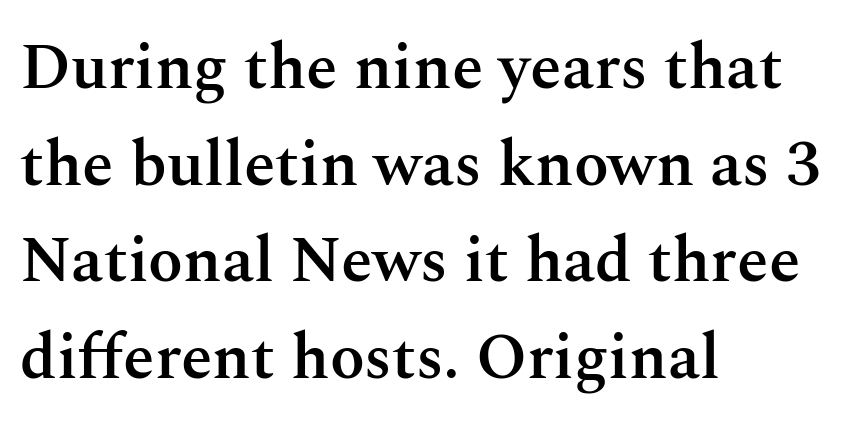
Q: Is the text bold? A: Semi-bold.
Q: Is the text italic (slanted)? A: No, it is upright.
Q: Is the typeface a serif or a sans-serif typeface? A: Serif.
Q: Is the text underlined? A: No.
Q: How is the paragraph aligned? A: Left-aligned.
Q: Is the spacing between letters normal or unusually wide? A: Normal.
Q: Is the spacing between lines tight, normal or loose? A: Normal.
Q: Width (condensed, normal, or wide)? A: Normal.
Q: Stroke contrast? A: Medium.
Q: x-height? A: Medium.
Q: Monospaced? A: No.
